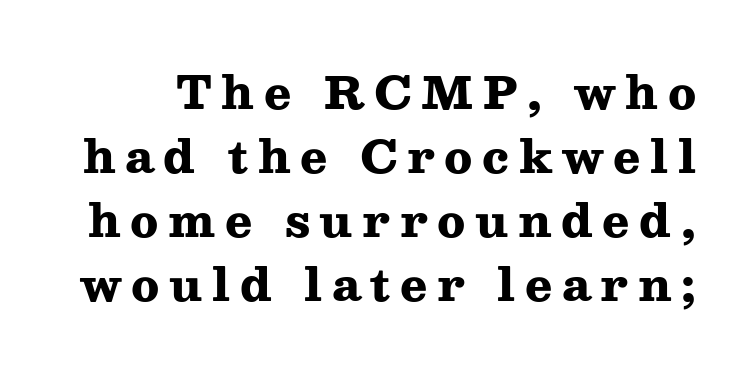
{"serif": "yes", "italic": "no", "bold": "yes", "weight": "heavy", "width": "wide", "stroke_contrast": "medium", "x_height": "medium", "monospaced": "no", "underline": "no", "line_spacing": "normal", "line_spacing_ratio": 1.42, "letter_spacing": "wide", "letter_spacing_em": 0.21, "glyph_px": 45}
